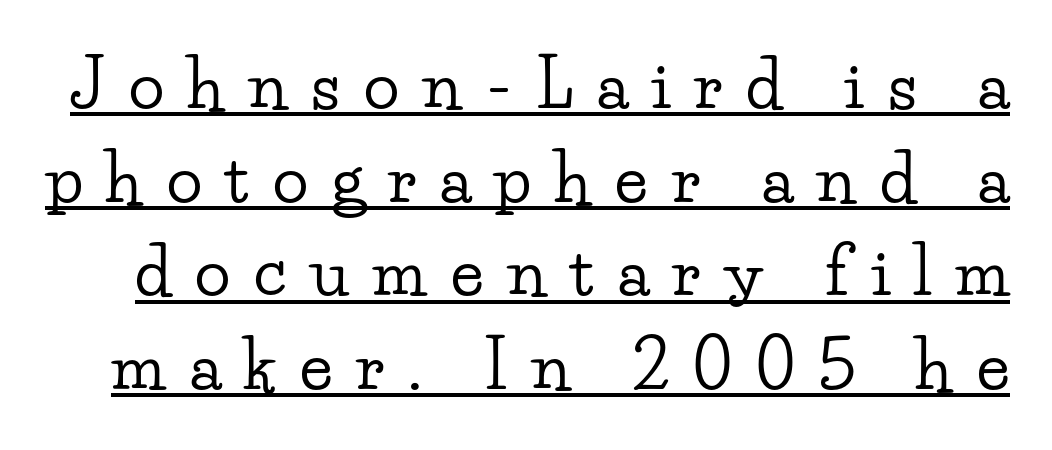
The image shows 66 px wide serif type, upright; set normal line spacing (1.42x), unusually wide letter spacing (+0.36 em), underlined; low stroke contrast and a small x-height.
